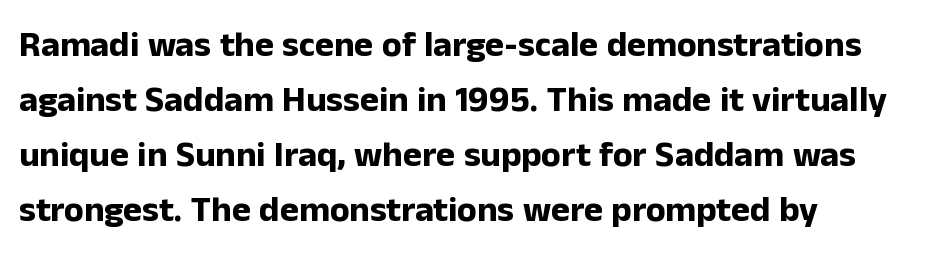
The type sits square on the baseline with zero lean. Does the leading feel generous? No, just average. Typesetter's note: full bold, strokes at maximum text heaviness. Note: no serifs on the glyphs.
